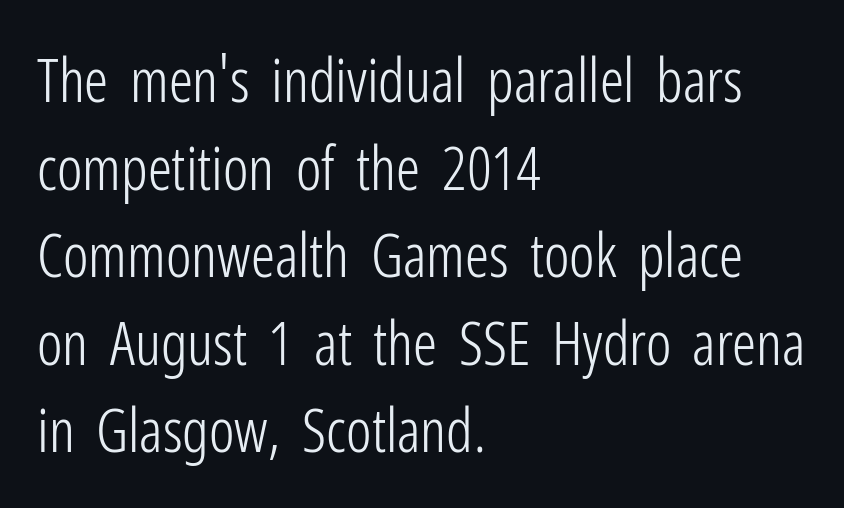
Q: Is the text bold? A: No.
Q: Is the text italic (slanted)? A: No, it is upright.
Q: Is the typeface a serif or a sans-serif typeface? A: Sans-serif.
Q: Is the text underlined? A: No.
Q: How is the paragraph aligned? A: Left-aligned.
Q: Is the spacing between letters normal or unusually wide? A: Normal.
Q: Is the spacing between lines tight, normal or loose? A: Normal.
Q: Width (condensed, normal, or wide)? A: Condensed.
Q: Stroke contrast? A: Low.
Q: x-height? A: Medium.
Q: Monospaced? A: No.
